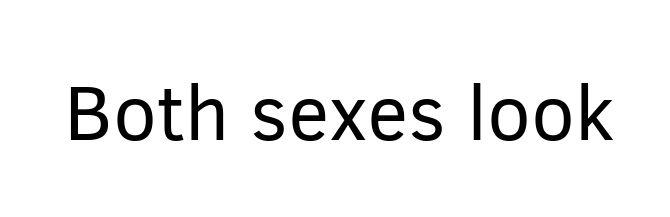
Q: Is the text bold? A: No.
Q: Is the text italic (slanted)? A: No, it is upright.
Q: Is the typeface a serif or a sans-serif typeface? A: Sans-serif.
Q: Is the text underlined? A: No.
Q: Is the spacing between letters normal or unusually wide? A: Normal.
Q: Width (condensed, normal, or wide)? A: Normal.
Q: Stroke contrast? A: Low.
Q: x-height? A: Medium.
Q: Monospaced? A: No.
